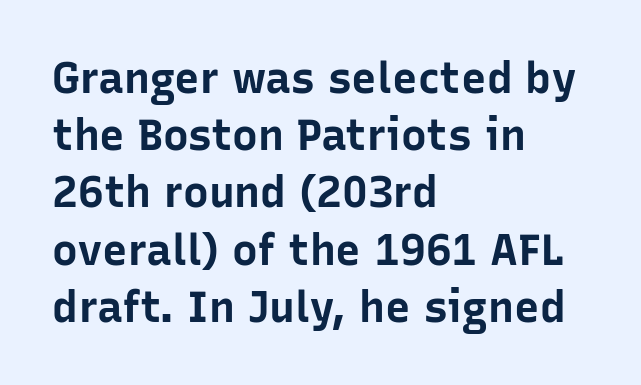
The rag falls on the right side of this text block. There is no visible air inserted between adjacent glyphs. This is the regular roman posture of the typeface. Varying glyph widths throughout — classic text-font behaviour.
